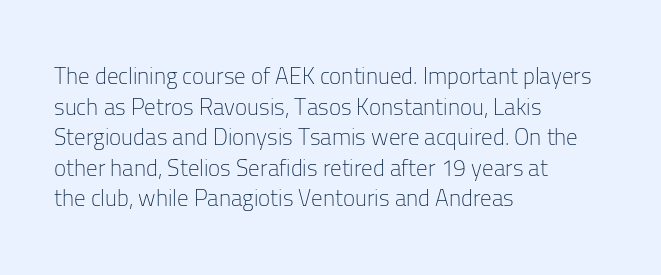
{"italic": "no", "bold": "no", "underline": "no", "align": "left", "line_spacing": "normal", "line_spacing_ratio": 1.33, "letter_spacing": "normal", "letter_spacing_em": 0.0, "glyph_px": 23}
